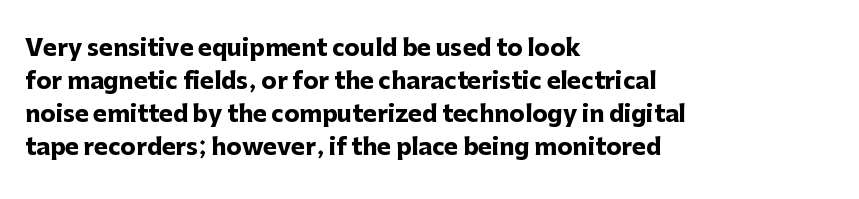
This sample keeps an unexceptional amount of space between lines. Strokes here are thick enough to call this a true bold. A student would call this left alignment; a typographer would say flush left, rag right. You can tell it's not italic because the verticals are truly vertical.
